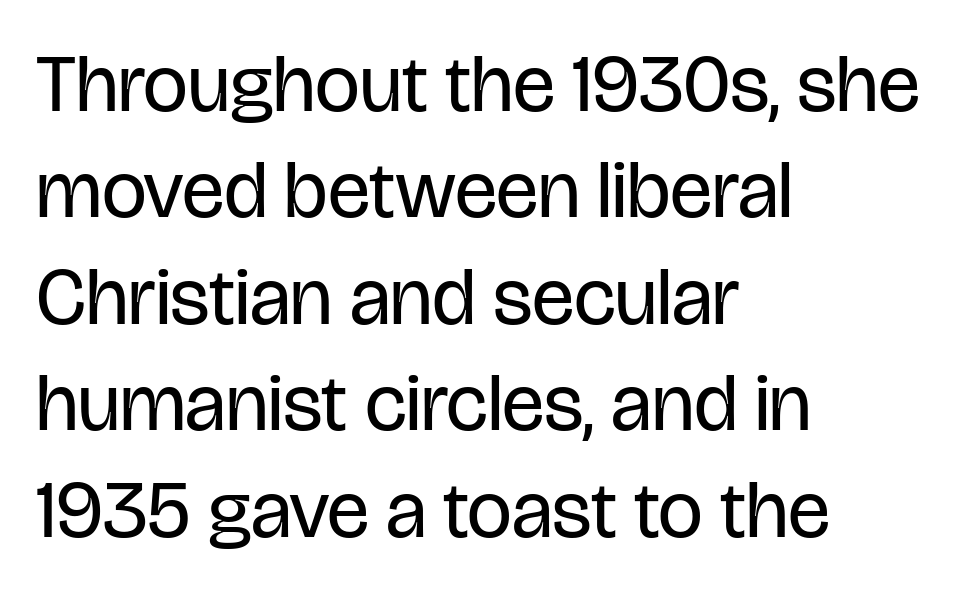
Vertical strokes here are truly vertical. Each letter's strokes conclude bluntly, with no projecting serifs. The passage shown is typed in a proportional face where columns would drift. Words float on clear page, feet unadorned. These glyphs show unthickened strokes, regular width or finer.
